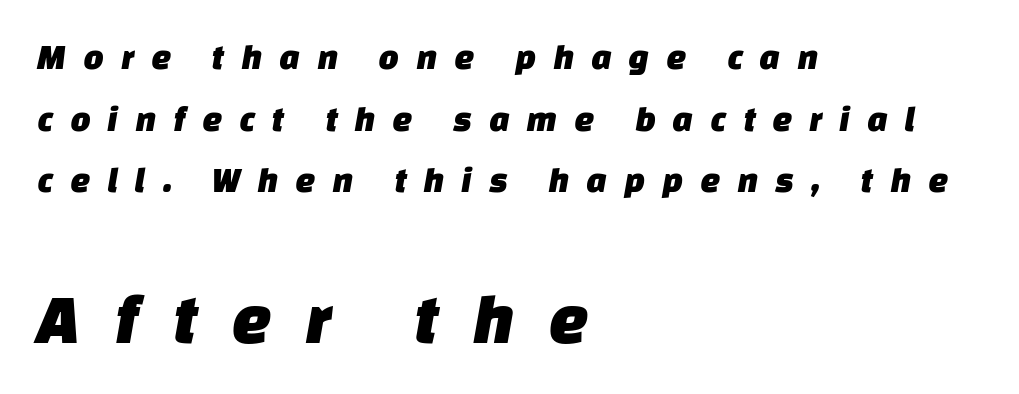
The image shows 72 px sans-serif type; set left-aligned, line spacing 1.71x, unusually wide letter spacing (+0.46 em), not underlined; the second (bottom) block is 2.0x larger; low stroke contrast and a large x-height.
